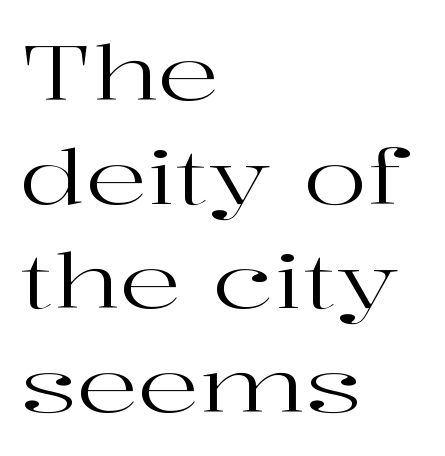
{"serif": "yes", "italic": "no", "bold": "no", "weight": "regular", "width": "wide", "stroke_contrast": "high", "x_height": "medium", "monospaced": "no", "underline": "no", "align": "left", "line_spacing": "normal", "line_spacing_ratio": 1.37, "letter_spacing": "normal", "letter_spacing_em": 0.0, "glyph_px": 76}
